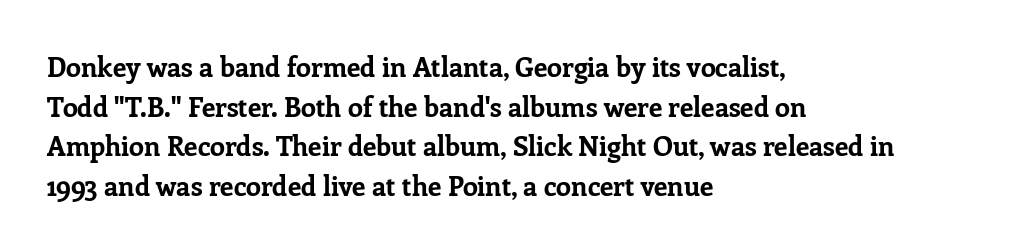
{"italic": "no", "bold": "yes", "underline": "no", "align": "left", "line_spacing": "normal", "line_spacing_ratio": 1.47, "letter_spacing": "normal", "letter_spacing_em": 0.0, "glyph_px": 27}
